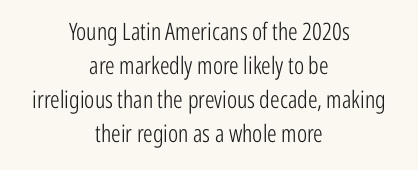
{"italic": "no", "bold": "no", "underline": "no", "align": "center", "line_spacing": "normal", "line_spacing_ratio": 1.42, "letter_spacing": "normal", "letter_spacing_em": 0.0, "glyph_px": 24}
